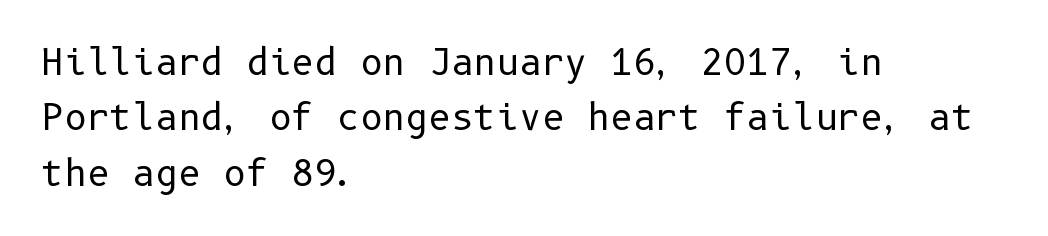
The image shows 35 px regular-weight sans-serif type, upright; set left-aligned, normal line spacing (1.58x), normal letter spacing, not underlined; low stroke contrast and a medium x-height.
